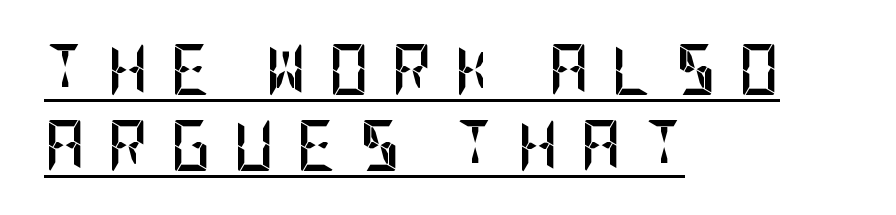
The paragraph has a hard left edge and a soft right edge. Unlike italic type, these characters show no tilt at all. Regarding leading, the lines here are spaced in the standard way. Between one letter and the next there's a generous, obvious gap. Somebody hit Ctrl+U on this one — the words are underlined. Each letter's strokes conclude bluntly, with no projecting serifs.
